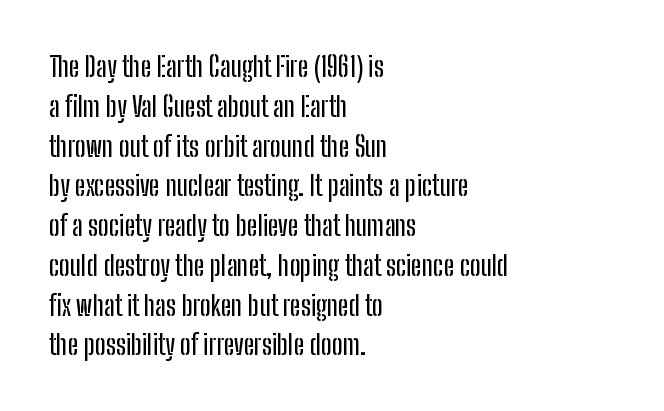
{"serif": "no", "italic": "no", "width": "condensed", "stroke_contrast": "low", "x_height": "medium", "monospaced": "no", "underline": "no", "align": "left", "line_spacing": "normal", "line_spacing_ratio": 1.42, "letter_spacing": "normal", "letter_spacing_em": 0.0, "glyph_px": 28}
